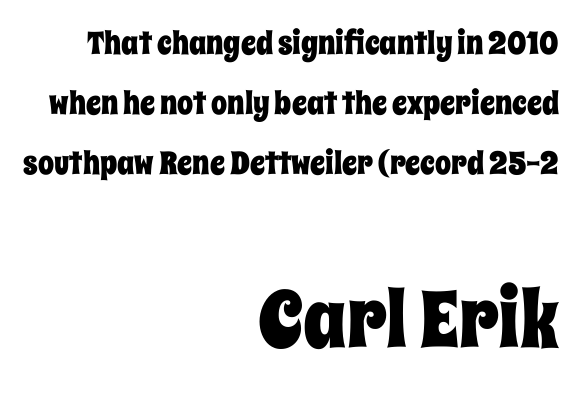
These lines stack with their right ends in a neat column. Proportional: the letters do not fall into vertical columns. A student would notice the bottom passage is typeset larger than what precedes it. The horizontal fit of the characters is conventional and even.
